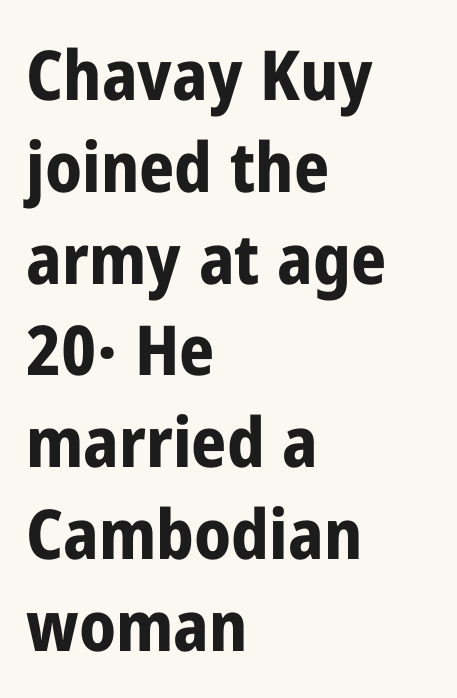
{"serif": "no", "italic": "no", "bold": "yes", "weight": "bold", "width": "condensed", "stroke_contrast": "low", "x_height": "medium", "monospaced": "no", "underline": "no", "align": "left", "line_spacing": "normal", "line_spacing_ratio": 1.33, "letter_spacing": "normal", "letter_spacing_em": 0.0, "glyph_px": 69}
